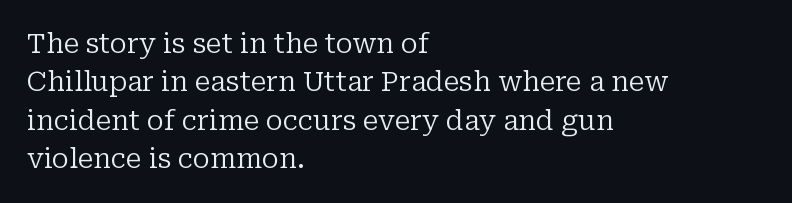
Q: Is the text bold? A: No.
Q: Is the text italic (slanted)? A: No, it is upright.
Q: Is the text underlined? A: No.
Q: How is the paragraph aligned? A: Left-aligned.
Q: Is the spacing between letters normal or unusually wide? A: Normal.
Q: Is the spacing between lines tight, normal or loose? A: Normal.
